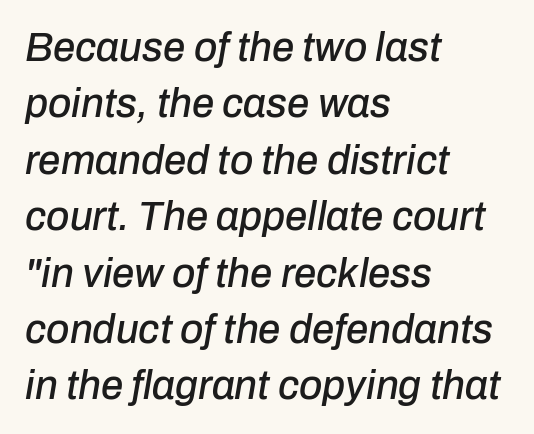
{"italic": "yes", "lean": "right", "slant_degrees": 10, "width": "normal", "stroke_contrast": "low", "x_height": "medium", "monospaced": "no", "underline": "no", "align": "left", "line_spacing": "normal", "line_spacing_ratio": 1.41, "letter_spacing": "normal", "letter_spacing_em": 0.0, "glyph_px": 40}
